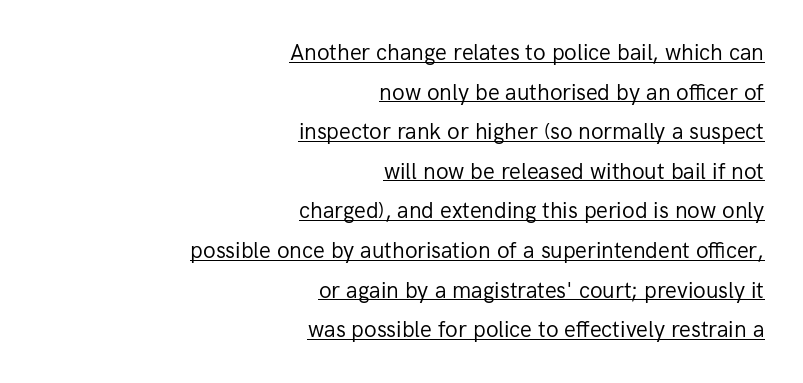
Q: Is the text bold? A: No.
Q: Is the text italic (slanted)? A: No, it is upright.
Q: Is the text underlined? A: Yes.
Q: How is the paragraph aligned? A: Right-aligned.
Q: Is the spacing between letters normal or unusually wide? A: Normal.
